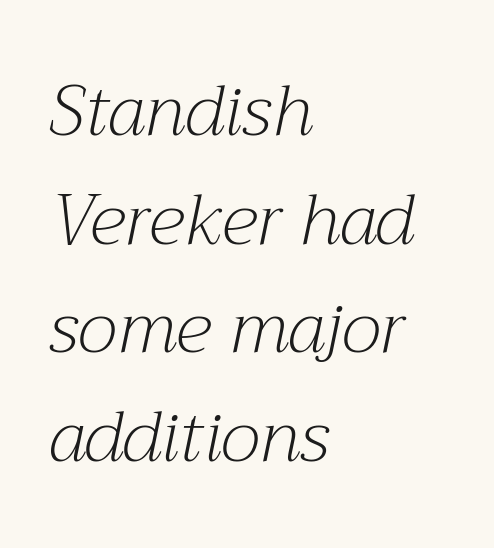
Q: Is the text bold? A: No.
Q: Is the text italic (slanted)? A: Yes, it leans right by about 12 degrees.
Q: Is the typeface a serif or a sans-serif typeface? A: Serif.
Q: Is the text underlined? A: No.
Q: How is the paragraph aligned? A: Left-aligned.
Q: Is the spacing between letters normal or unusually wide? A: Normal.
Q: Is the spacing between lines tight, normal or loose? A: Normal.
Q: Width (condensed, normal, or wide)? A: Normal.
Q: Stroke contrast? A: Medium.
Q: x-height? A: Medium.
Q: Monospaced? A: No.
